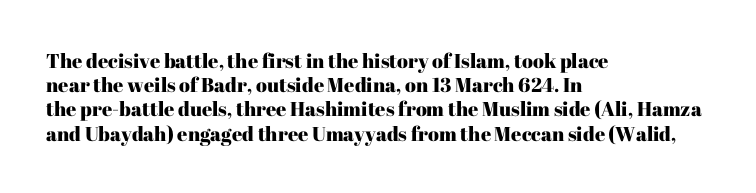
The image shows 20 px text type, upright; set left-aligned, line spacing 1.21x, normal letter spacing, not underlined.
